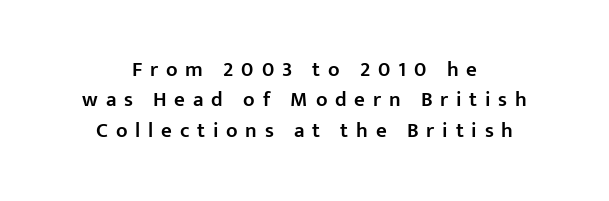
Q: Is the text bold? A: Semi-bold.
Q: Is the text italic (slanted)? A: No, it is upright.
Q: Is the text underlined? A: No.
Q: How is the paragraph aligned? A: Centered.
Q: Is the spacing between letters normal or unusually wide? A: Unusually wide.
Q: Is the spacing between lines tight, normal or loose? A: Normal.
